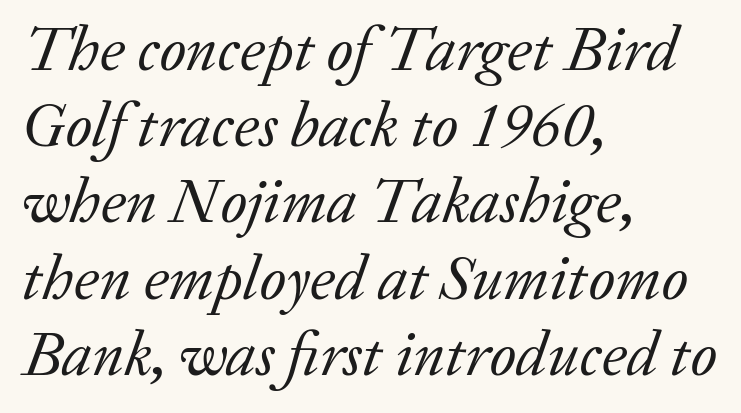
The image shows 63 px regular-weight serif type, italic (leaning right); set left-aligned, line spacing 1.21x, normal letter spacing, not underlined; low stroke contrast and a medium x-height.
